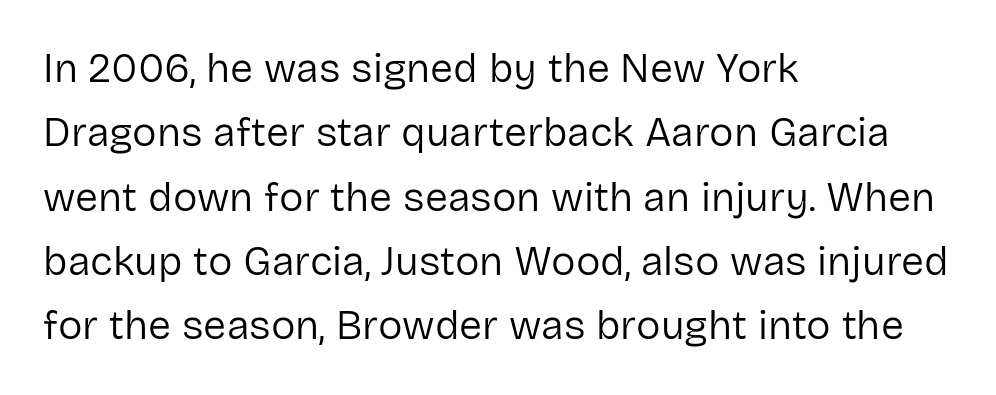
{"serif": "no", "italic": "no", "bold": "no", "weight": "regular", "width": "normal", "stroke_contrast": "low", "x_height": "medium", "monospaced": "no", "underline": "no", "align": "left", "line_spacing": "normal", "line_spacing_ratio": 1.57, "letter_spacing": "normal", "letter_spacing_em": 0.0, "glyph_px": 41}
